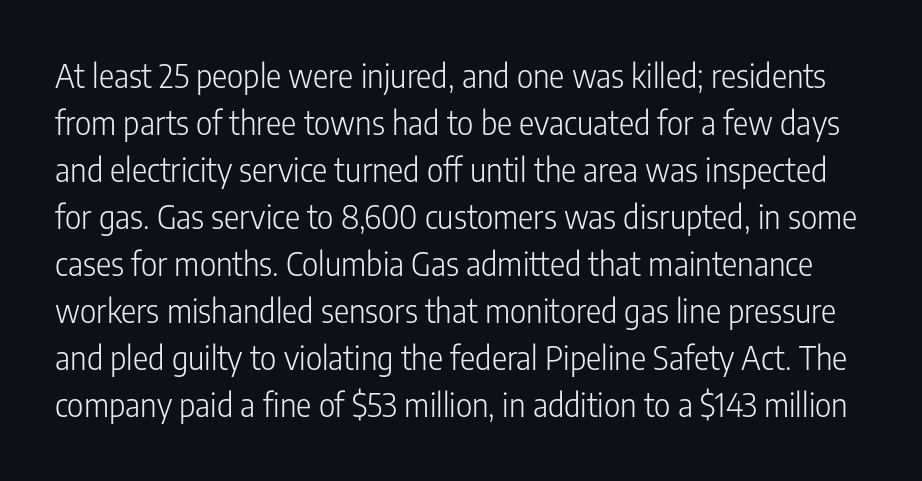
The image shows 32 px light, condensed sans-serif type, upright; set normal line spacing (1.47x), normal letter spacing, not underlined; low stroke contrast and a medium x-height.
